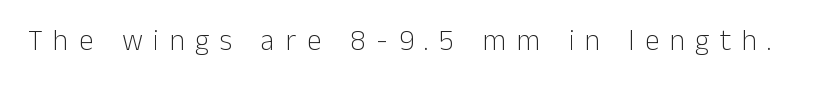
Q: Is the text bold? A: No.
Q: Is the text italic (slanted)? A: No, it is upright.
Q: Is the typeface a serif or a sans-serif typeface? A: Sans-serif.
Q: Is the text underlined? A: No.
Q: Is the spacing between letters normal or unusually wide? A: Unusually wide.
Q: Width (condensed, normal, or wide)? A: Normal.
Q: Stroke contrast? A: Low.
Q: x-height? A: Medium.
Q: Monospaced? A: No.
